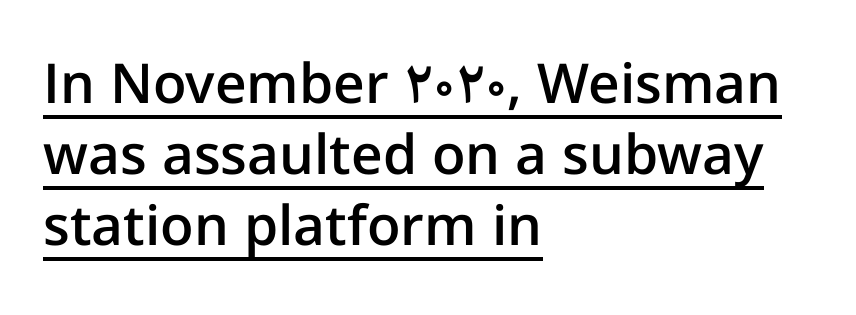
Q: Is the text bold? A: Semi-bold.
Q: Is the text italic (slanted)? A: No, it is upright.
Q: Is the typeface a serif or a sans-serif typeface? A: Sans-serif.
Q: Is the text underlined? A: Yes.
Q: How is the paragraph aligned? A: Left-aligned.
Q: Is the spacing between letters normal or unusually wide? A: Normal.
Q: Is the spacing between lines tight, normal or loose? A: Normal.
Q: Width (condensed, normal, or wide)? A: Normal.
Q: Stroke contrast? A: Low.
Q: x-height? A: Medium.
Q: Monospaced? A: No.
